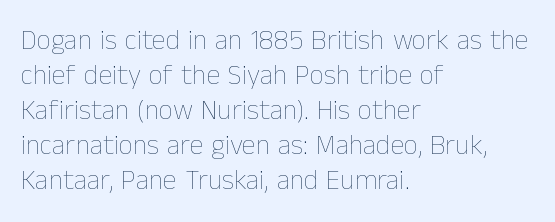
If you drew a line through each stem, it would be perfectly vertical. Inter-character spacing is left at the font's built-in metrics. A typesetter would call this leading conventional body-copy spacing. Which margin do the lines hug? The left one — the right edge is uneven. Vertical stems look standard width or narrower in stroke. Descenders are the only things crossing below the line.
